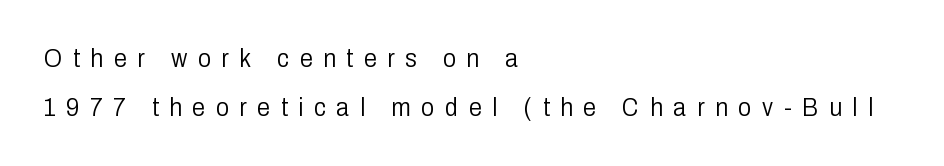
The image shows 26 px text type, upright; set left-aligned, line spacing 1.88x, unusually wide letter spacing (+0.41 em), not underlined.
